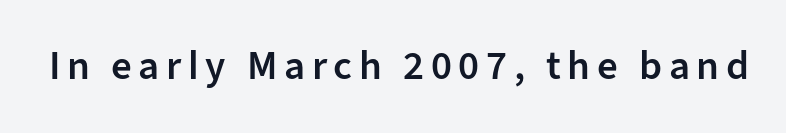
The image shows 41 px semibold sans-serif type, upright; set not underlined; low stroke contrast and a medium x-height.
